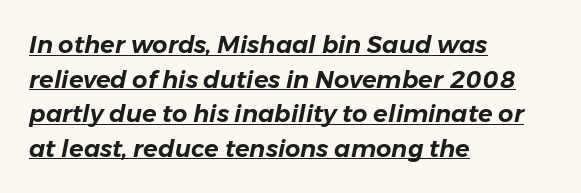
Q: Is the text italic (slanted)? A: Yes, it leans right by about 11 degrees.
Q: Is the text underlined? A: Yes.
Q: How is the paragraph aligned? A: Left-aligned.
Q: Is the spacing between letters normal or unusually wide? A: Normal.
Q: Is the spacing between lines tight, normal or loose? A: Normal.
